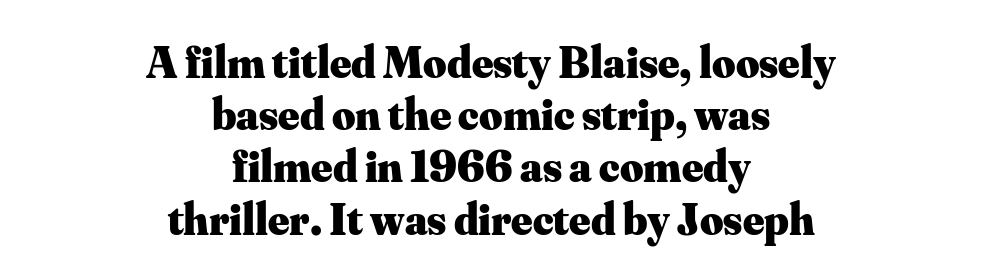
Serifs: yes, visible at the terminals of the letterforms. The letterforms sit shoulder to shoulder at normal distance. I'd describe the lettering as bold — thick and assertive. Each line is balanced around a shared central axis. Each letter keeps its own natural width here, so spacing adapts to shape. Vertical strokes here are truly vertical.
